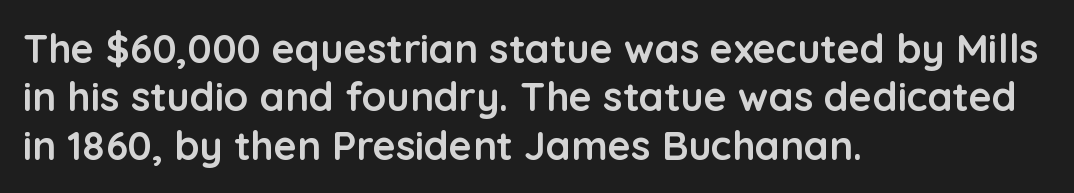
{"serif": "no", "italic": "no", "bold": "yes", "weight": "semibold", "width": "normal", "stroke_contrast": "low", "x_height": "medium", "monospaced": "no", "underline": "no", "align": "left", "line_spacing_ratio": 1.21, "letter_spacing": "normal", "letter_spacing_em": 0.0, "glyph_px": 40}
